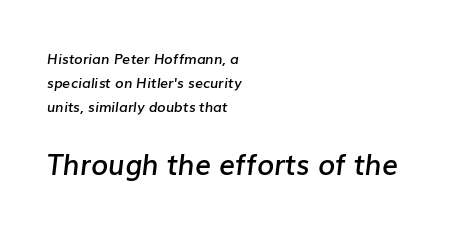
Honestly, the letter spacing is just normal — you wouldn't notice it. No word sits above an underline. Stroke thickness is moderately raised; the sample reads as semibold. The passage shown is typed in a proportional face where columns would drift. Type size steps up from the first block to the second.
